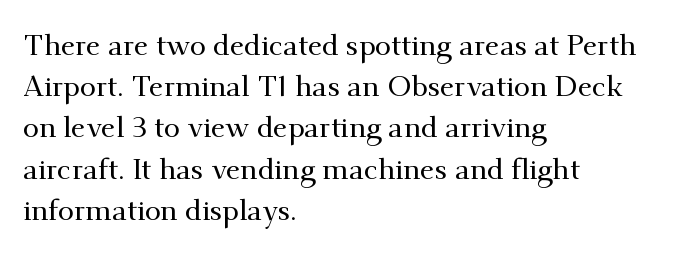
The image shows 29 px serif type, upright; set left-aligned, normal line spacing (1.42x), normal letter spacing, not underlined; medium stroke contrast and a small x-height.
